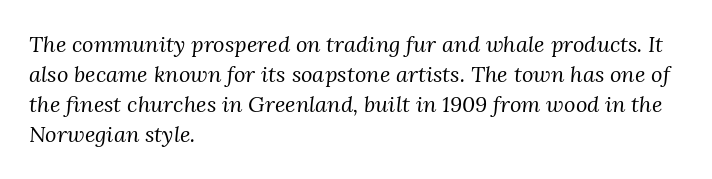
The image shows 22 px text type, italic (leaning right); set left-aligned, normal line spacing (1.37x), normal letter spacing, not underlined.
